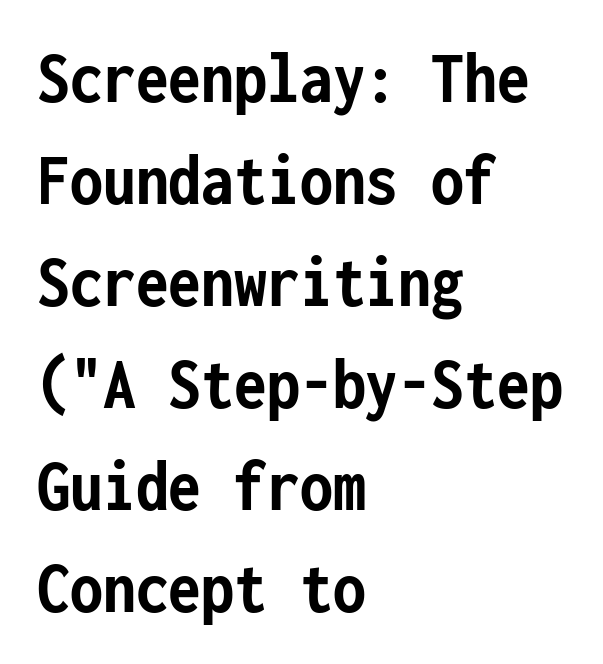
{"serif": "no", "italic": "no", "bold": "yes", "weight": "semibold", "width": "condensed", "stroke_contrast": "low", "x_height": "medium", "monospaced": "yes", "underline": "no", "align": "left", "line_spacing": "normal", "line_spacing_ratio": 1.36, "letter_spacing": "normal", "letter_spacing_em": 0.0, "glyph_px": 75}
